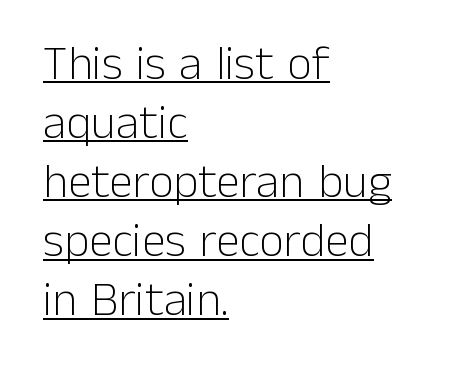
Spacing verdict: proportional, widths tailored to each character. Caption: multi-line text, flush left, ragged right. This rendering leaves character spacing at its baseline value. The specimen includes a rule beneath the text block's lines. The typeface chosen for these lines omits serifs. Nope, not italic — everything's standing straight.
